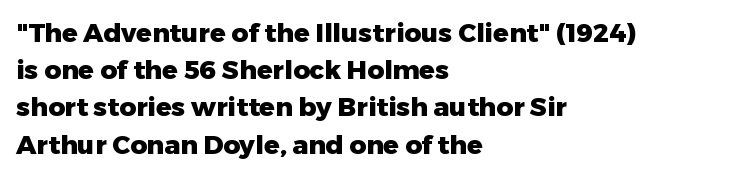
The image shows 26 px bold type, upright; set left-aligned, normal line spacing (1.43x), normal letter spacing, not underlined.
